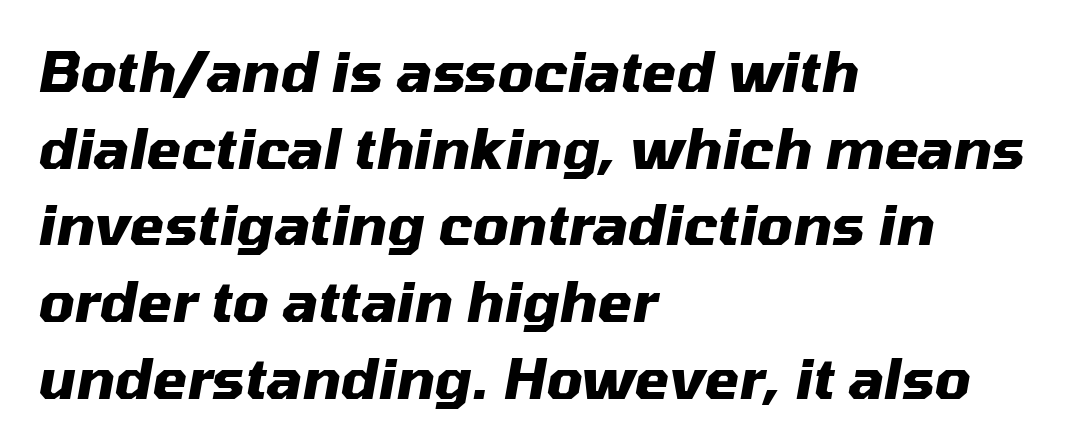
Q: Is the text bold? A: Yes.
Q: Is the text italic (slanted)? A: Yes, it leans right by about 10 degrees.
Q: Is the text underlined? A: No.
Q: How is the paragraph aligned? A: Left-aligned.
Q: Is the spacing between letters normal or unusually wide? A: Normal.
Q: Is the spacing between lines tight, normal or loose? A: Normal.
Q: Width (condensed, normal, or wide)? A: Normal.
Q: Stroke contrast? A: Medium.
Q: x-height? A: Medium.
Q: Monospaced? A: No.
